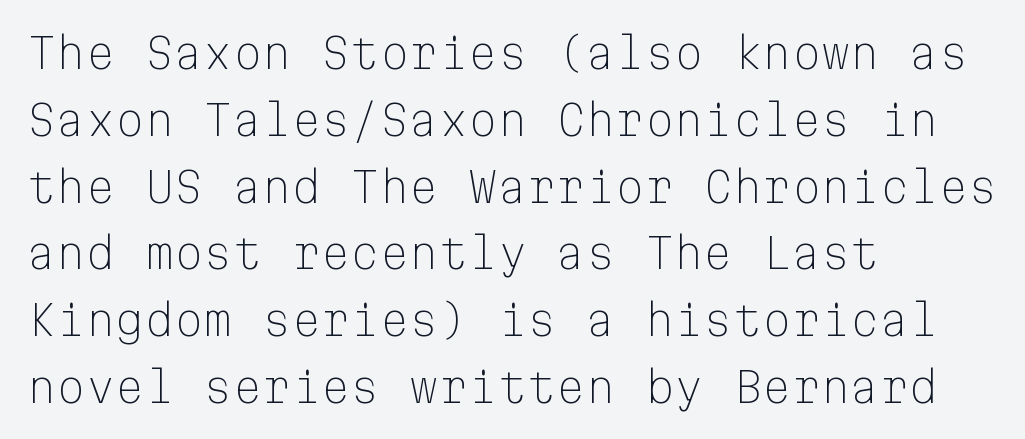
Q: Is the text bold? A: No.
Q: Is the text italic (slanted)? A: No, it is upright.
Q: Is the typeface a serif or a sans-serif typeface? A: Sans-serif.
Q: Is the text underlined? A: No.
Q: How is the paragraph aligned? A: Left-aligned.
Q: Is the spacing between letters normal or unusually wide? A: Normal.
Q: Is the spacing between lines tight, normal or loose? A: Normal.
Q: Width (condensed, normal, or wide)? A: Normal.
Q: Stroke contrast? A: Low.
Q: x-height? A: Medium.
Q: Monospaced? A: Yes.
